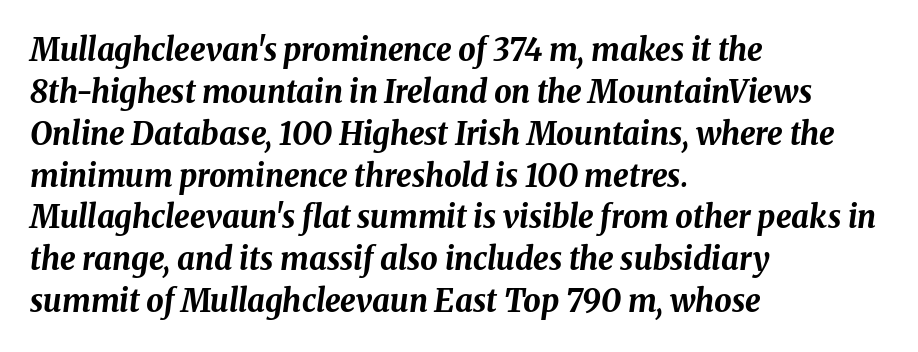
The image shows 31 px bold type, italic (leaning right); set left-aligned, normal line spacing (1.35x), normal letter spacing, not underlined; medium stroke contrast and a medium x-height.
